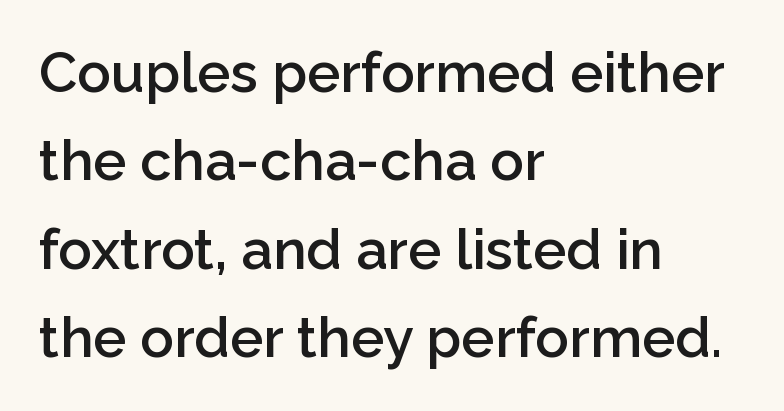
{"serif": "no", "italic": "no", "bold": "semi", "weight": "semibold", "width": "normal", "stroke_contrast": "low", "x_height": "medium", "monospaced": "no", "underline": "no", "align": "left", "line_spacing": "normal", "line_spacing_ratio": 1.58, "letter_spacing": "normal", "letter_spacing_em": 0.0, "glyph_px": 56}
